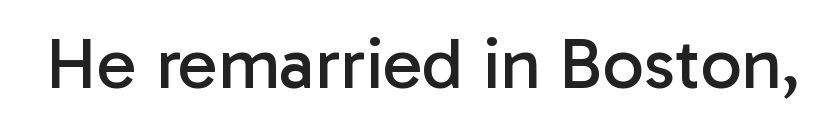
{"serif": "no", "italic": "no", "bold": "no", "weight": "regular", "width": "normal", "stroke_contrast": "low", "x_height": "medium", "monospaced": "no", "underline": "no", "letter_spacing": "normal", "letter_spacing_em": 0.0, "glyph_px": 73}
